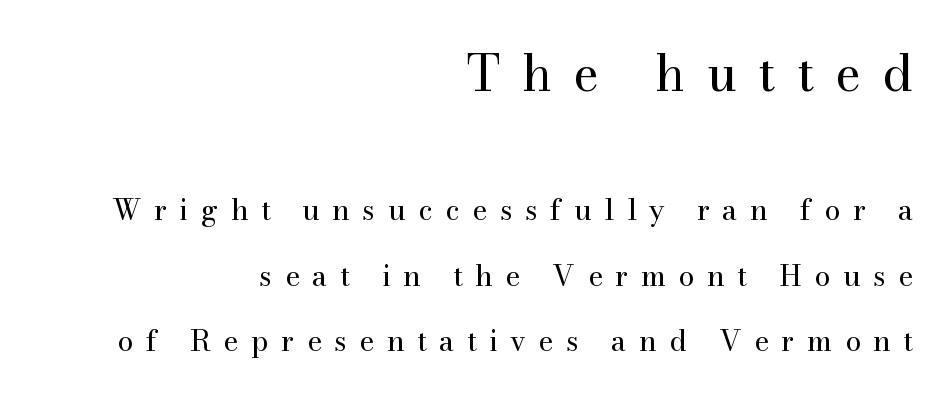
Q: Is the text bold? A: No.
Q: Is the text italic (slanted)? A: No, it is upright.
Q: Is the typeface a serif or a sans-serif typeface? A: Serif.
Q: Is the text underlined? A: No.
Q: How is the paragraph aligned? A: Right-aligned.
Q: Is the spacing between letters normal or unusually wide? A: Unusually wide.
Q: Is the spacing between lines tight, normal or loose? A: Loose.
Q: Which block of text is set in a larger size, the first (top) or the second (bottom)? A: The first (top) one.
Q: Width (condensed, normal, or wide)? A: Normal.
Q: Stroke contrast? A: Medium.
Q: x-height? A: Small.
Q: Monospaced? A: No.
